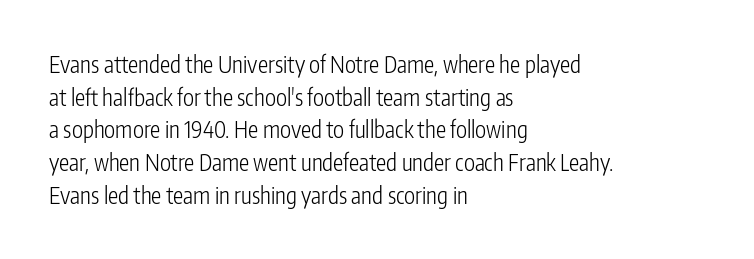
{"italic": "no", "bold": "no", "underline": "no", "align": "left", "line_spacing": "normal", "line_spacing_ratio": 1.42, "letter_spacing": "normal", "letter_spacing_em": 0.0, "glyph_px": 23}
